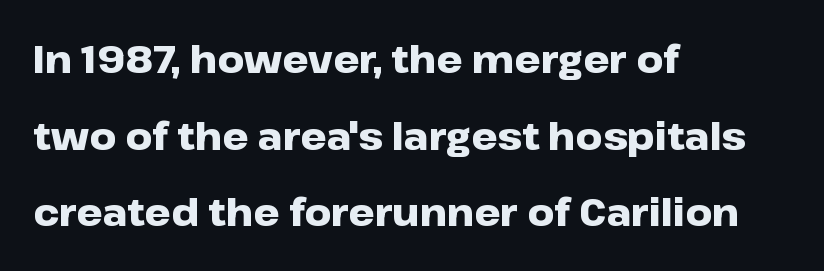
Q: Is the text bold? A: Yes.
Q: Is the text italic (slanted)? A: No, it is upright.
Q: Is the typeface a serif or a sans-serif typeface? A: Sans-serif.
Q: Is the text underlined? A: No.
Q: How is the paragraph aligned? A: Left-aligned.
Q: Is the spacing between letters normal or unusually wide? A: Normal.
Q: Is the spacing between lines tight, normal or loose? A: Loose.
Q: Width (condensed, normal, or wide)? A: Wide.
Q: Stroke contrast? A: Low.
Q: x-height? A: Medium.
Q: Monospaced? A: No.
